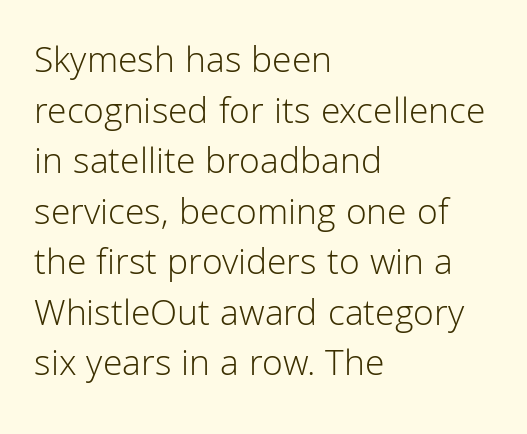
Posture: straight, roman, zero tilt. There is no visible air inserted between adjacent glyphs. One-word summary of the alignment: left. Successive baselines arrive at the customary interval. Look at the bottom of the vertical strokes: they stop flat, with no serifs. The words here are not underlined.
